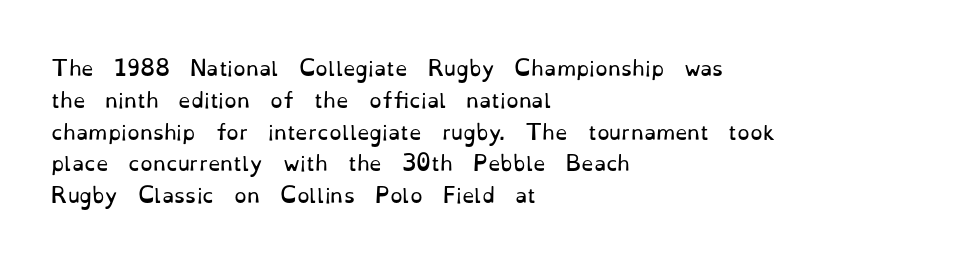
{"italic": "no", "bold": "no", "underline": "no", "align": "left", "line_spacing": "normal", "line_spacing_ratio": 1.59, "letter_spacing": "normal", "letter_spacing_em": 0.0, "glyph_px": 20}
